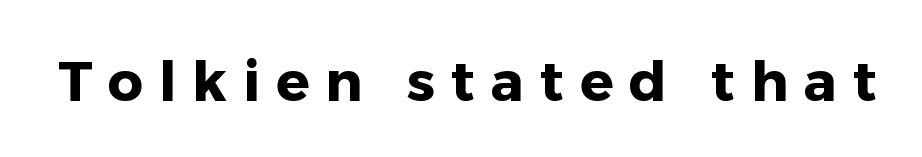
Q: Is the text bold? A: Yes.
Q: Is the text italic (slanted)? A: No, it is upright.
Q: Is the typeface a serif or a sans-serif typeface? A: Sans-serif.
Q: Is the text underlined? A: No.
Q: Is the spacing between letters normal or unusually wide? A: Unusually wide.
Q: Width (condensed, normal, or wide)? A: Normal.
Q: Stroke contrast? A: Low.
Q: x-height? A: Medium.
Q: Monospaced? A: No.
